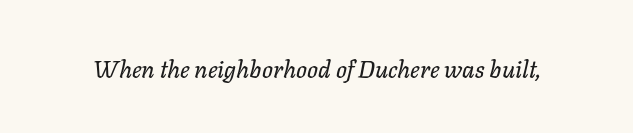
{"italic": "yes", "lean": "right", "slant_degrees": 11, "underline": "no", "letter_spacing": "normal", "letter_spacing_em": 0.0, "glyph_px": 24}
